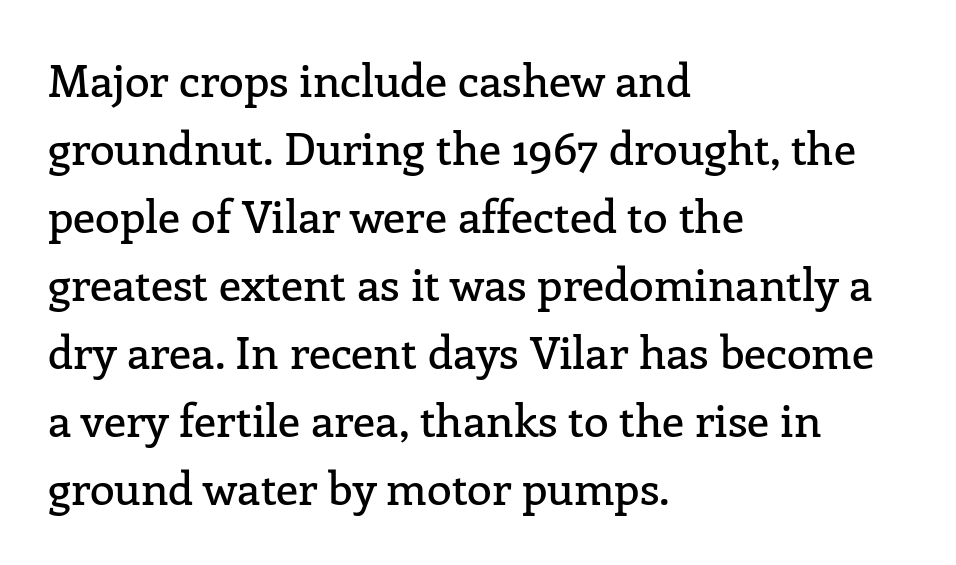
{"serif": "yes", "italic": "no", "width": "normal", "stroke_contrast": "low", "x_height": "medium", "monospaced": "no", "underline": "no", "align": "left", "line_spacing": "normal", "line_spacing_ratio": 1.51, "letter_spacing": "normal", "letter_spacing_em": 0.0, "glyph_px": 45}
